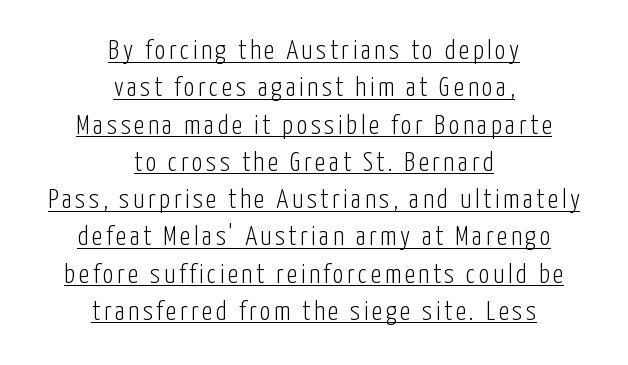
The image shows 27 px text type, upright; set centered, normal line spacing (1.38x), underlined.
